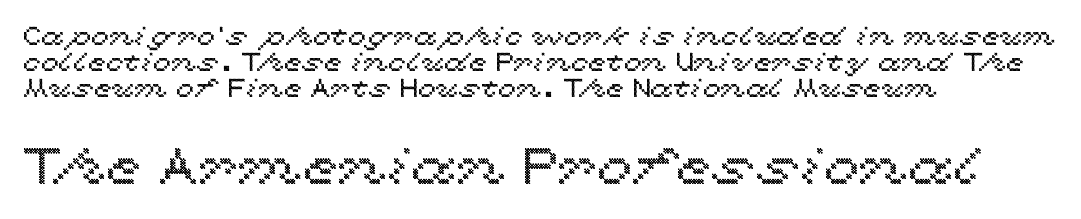
Q: Is the text italic (slanted)? A: Yes.
Q: Is the text underlined? A: No.
Q: How is the paragraph aligned? A: Left-aligned.
Q: Is the spacing between letters normal or unusually wide? A: Normal.
Q: Is the spacing between lines tight, normal or loose? A: Tight.
Q: Which block of text is set in a larger size, the first (top) or the second (bottom)? A: The second (bottom) one.
Q: Width (condensed, normal, or wide)? A: Wide.
Q: x-height? A: Medium.
Q: Monospaced? A: No.
